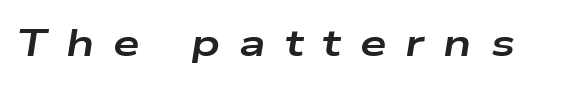
Q: Is the text bold? A: Yes.
Q: Is the text italic (slanted)? A: Yes, it leans right by about 9 degrees.
Q: Is the text underlined? A: No.
Q: Is the spacing between letters normal or unusually wide? A: Unusually wide.
Q: Width (condensed, normal, or wide)? A: Wide.
Q: Stroke contrast? A: Low.
Q: x-height? A: Medium.
Q: Monospaced? A: No.
